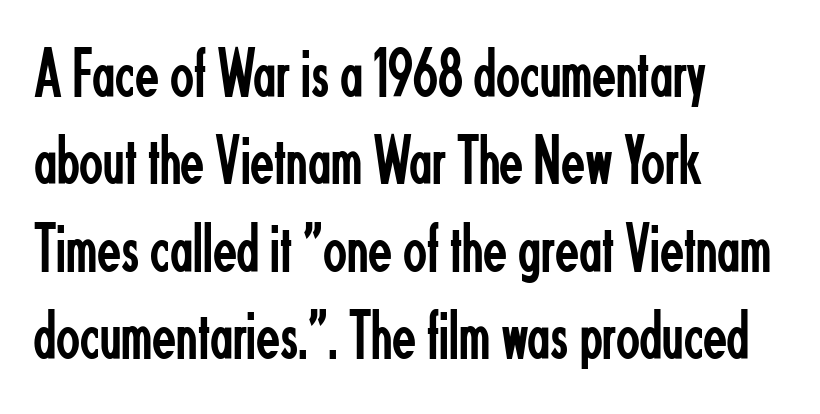
Q: Is the text bold? A: No.
Q: Is the text italic (slanted)? A: No, it is upright.
Q: Is the typeface a serif or a sans-serif typeface? A: Sans-serif.
Q: Is the text underlined? A: No.
Q: How is the paragraph aligned? A: Left-aligned.
Q: Is the spacing between letters normal or unusually wide? A: Normal.
Q: Is the spacing between lines tight, normal or loose? A: Normal.
Q: Width (condensed, normal, or wide)? A: Condensed.
Q: Stroke contrast? A: Low.
Q: x-height? A: Small.
Q: Monospaced? A: No.
